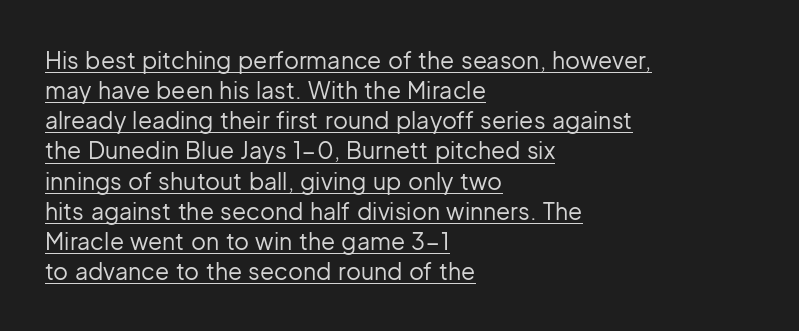
Q: Is the text bold? A: No.
Q: Is the text italic (slanted)? A: No, it is upright.
Q: Is the text underlined? A: Yes.
Q: How is the paragraph aligned? A: Left-aligned.
Q: Is the spacing between letters normal or unusually wide? A: Normal.
Q: Is the spacing between lines tight, normal or loose? A: Normal.
